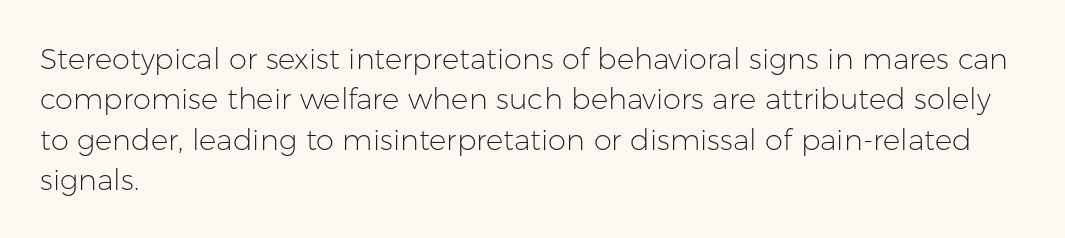
{"serif": "no", "italic": "no", "bold": "no", "weight": "light", "width": "normal", "stroke_contrast": "low", "x_height": "medium", "monospaced": "no", "underline": "no", "align": "left", "line_spacing": "normal", "line_spacing_ratio": 1.39, "letter_spacing": "normal", "letter_spacing_em": 0.0, "glyph_px": 29}
